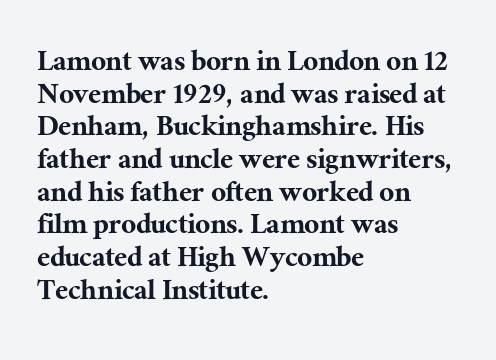
Q: Is the text italic (slanted)? A: No, it is upright.
Q: Is the typeface a serif or a sans-serif typeface? A: Serif.
Q: Is the text underlined? A: No.
Q: How is the paragraph aligned? A: Left-aligned.
Q: Is the spacing between letters normal or unusually wide? A: Normal.
Q: Is the spacing between lines tight, normal or loose? A: Tight.
Q: Width (condensed, normal, or wide)? A: Normal.
Q: Stroke contrast? A: Medium.
Q: x-height? A: Medium.
Q: Monospaced? A: No.
